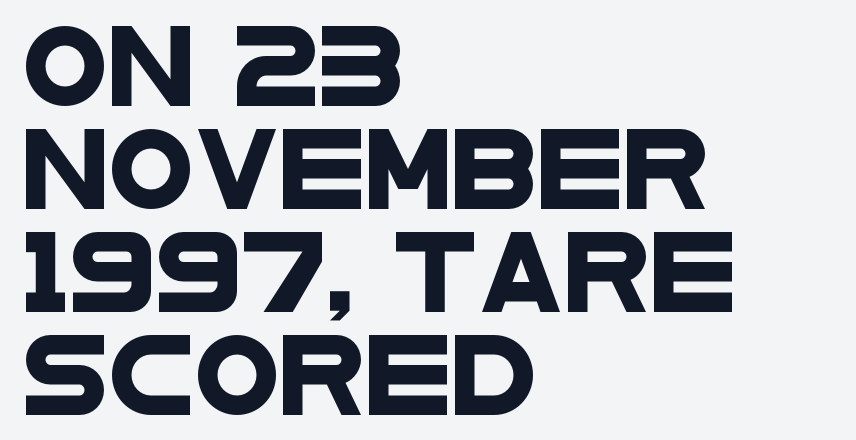
{"serif": "no", "width": "wide", "stroke_contrast": "low", "x_height": "large", "monospaced": "no", "underline": "no", "align": "left", "line_spacing": "normal", "line_spacing_ratio": 1.32, "letter_spacing": "normal", "letter_spacing_em": 0.0, "glyph_px": 78}
